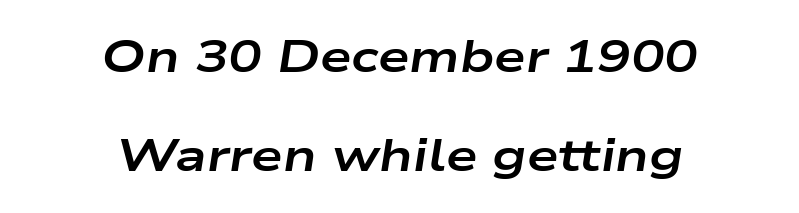
Think of a printed novel: that variable character pitch is what you see here. Notice how the passage keeps no hard edge, just a central spine. Airy leading. Strokes here are thick enough to call this a true bold. No word sits above an underline. Caption: standard tracking, unaltered.
